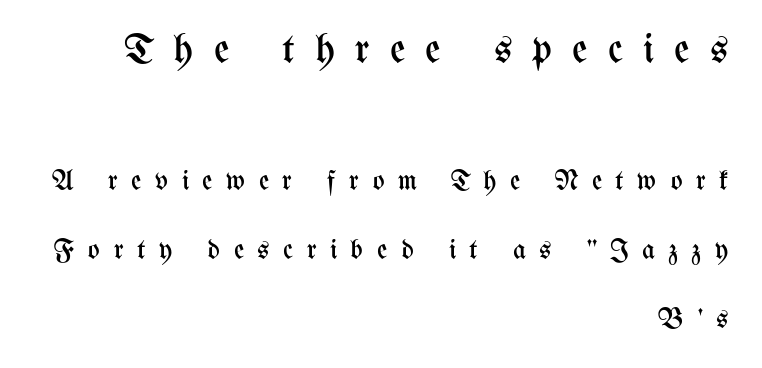
Q: Is the text bold? A: No.
Q: Is the text italic (slanted)? A: No, it is upright.
Q: Is the text underlined? A: No.
Q: How is the paragraph aligned? A: Right-aligned.
Q: Is the spacing between letters normal or unusually wide? A: Unusually wide.
Q: Is the spacing between lines tight, normal or loose? A: Loose.
Q: Which block of text is set in a larger size, the first (top) or the second (bottom)? A: The first (top) one.
Q: Width (condensed, normal, or wide)? A: Condensed.
Q: Stroke contrast? A: Medium.
Q: x-height? A: Medium.
Q: Monospaced? A: No.
